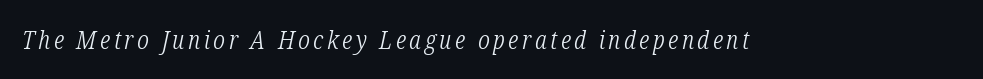
The image shows 25 px text type, italic (leaning right); set not underlined.
